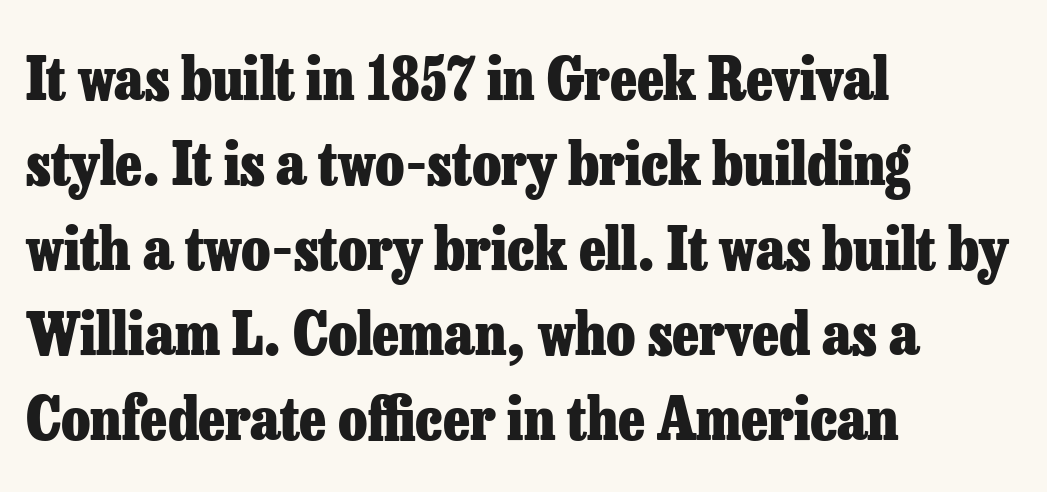
Q: Is the text bold? A: Yes.
Q: Is the text italic (slanted)? A: No, it is upright.
Q: Is the typeface a serif or a sans-serif typeface? A: Serif.
Q: Is the text underlined? A: No.
Q: How is the paragraph aligned? A: Left-aligned.
Q: Is the spacing between letters normal or unusually wide? A: Normal.
Q: Is the spacing between lines tight, normal or loose? A: Normal.
Q: Width (condensed, normal, or wide)? A: Normal.
Q: Stroke contrast? A: Low.
Q: x-height? A: Medium.
Q: Monospaced? A: No.
